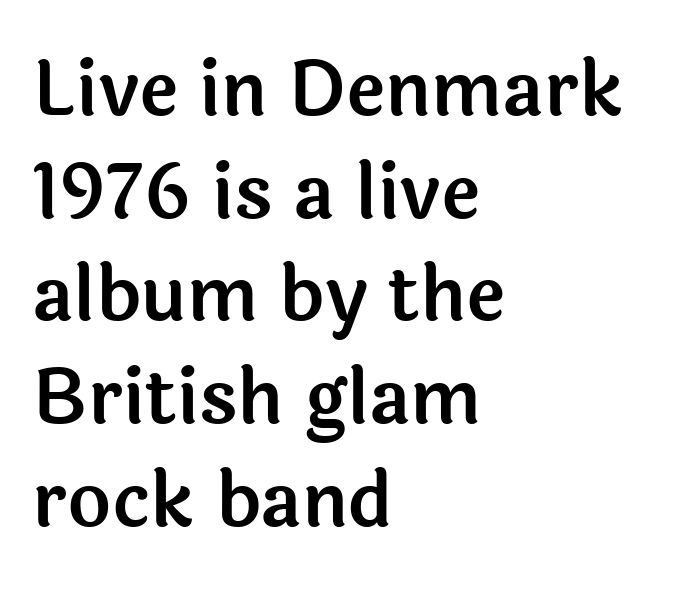
{"serif": "no", "italic": "no", "width": "normal", "x_height": "medium", "monospaced": "no", "underline": "no", "align": "left", "line_spacing": "normal", "line_spacing_ratio": 1.37, "letter_spacing": "normal", "letter_spacing_em": 0.0, "glyph_px": 75}
